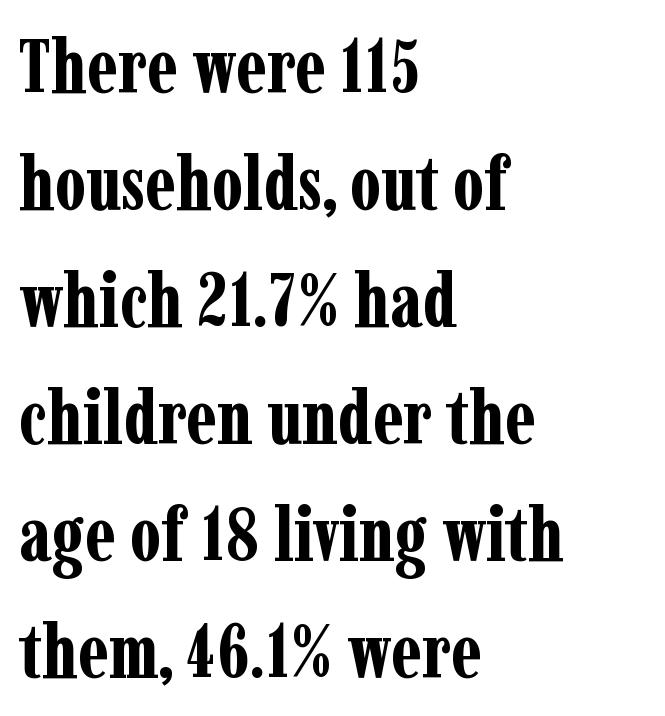
Q: Is the text bold? A: Yes.
Q: Is the text italic (slanted)? A: No, it is upright.
Q: Is the typeface a serif or a sans-serif typeface? A: Serif.
Q: Is the text underlined? A: No.
Q: How is the paragraph aligned? A: Left-aligned.
Q: Is the spacing between letters normal or unusually wide? A: Normal.
Q: Is the spacing between lines tight, normal or loose? A: Normal.
Q: Width (condensed, normal, or wide)? A: Condensed.
Q: Stroke contrast? A: Low.
Q: x-height? A: Medium.
Q: Monospaced? A: No.
